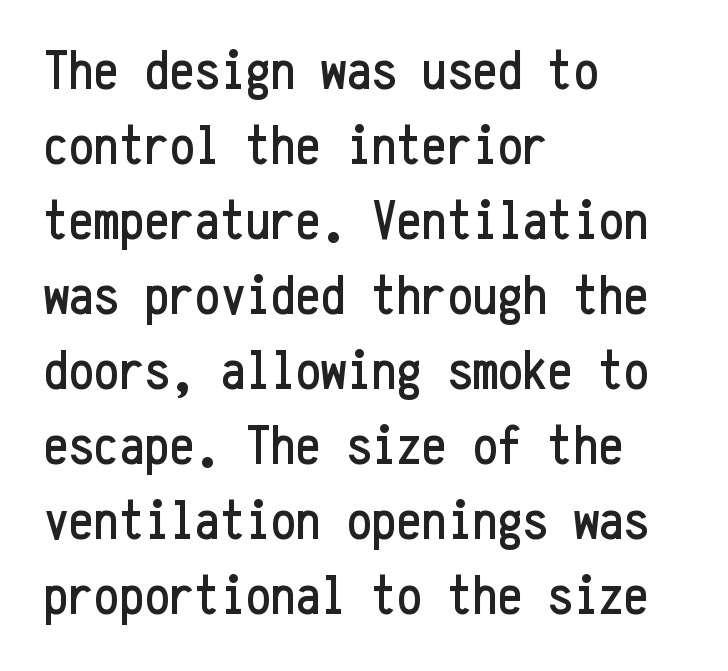
Q: Is the text italic (slanted)? A: No, it is upright.
Q: Is the typeface a serif or a sans-serif typeface? A: Sans-serif.
Q: Is the text underlined? A: No.
Q: How is the paragraph aligned? A: Left-aligned.
Q: Is the spacing between letters normal or unusually wide? A: Normal.
Q: Is the spacing between lines tight, normal or loose? A: Normal.
Q: Width (condensed, normal, or wide)? A: Condensed.
Q: Stroke contrast? A: Low.
Q: x-height? A: Medium.
Q: Monospaced? A: Yes.
